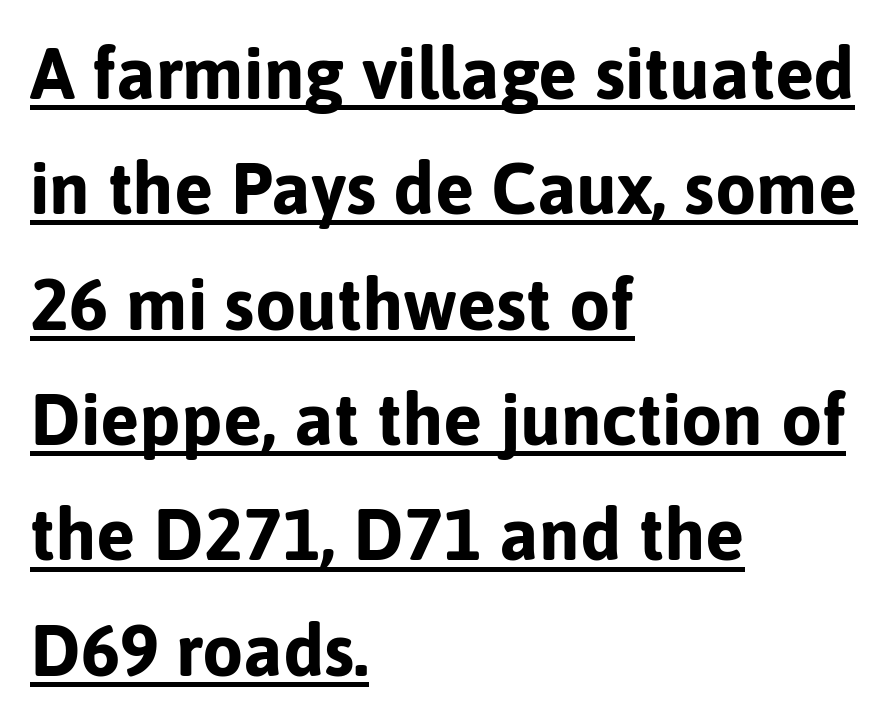
Notice how the passage keeps a crisp vertical edge on the left only. In terms of weight, the rendering is a true, heavy bold. Looks like someone drew a line under every word here. These lines sit exactly where default settings would place them. Here the glyphs are tracked normally, forming tight word shapes. Does the lettering tilt? It doesn't — this is upright.
